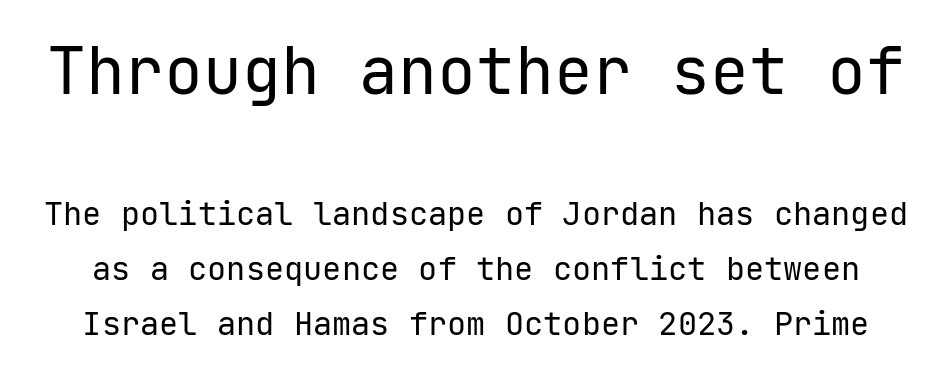
{"serif": "no", "italic": "no", "bold": "no", "weight": "regular", "width": "normal", "stroke_contrast": "low", "x_height": "medium", "monospaced": "yes", "underline": "no", "line_spacing_ratio": 1.71, "letter_spacing": "normal", "letter_spacing_em": 0.0, "larger_block": "first", "size_ratio": 2.03, "glyph_px": 65}
